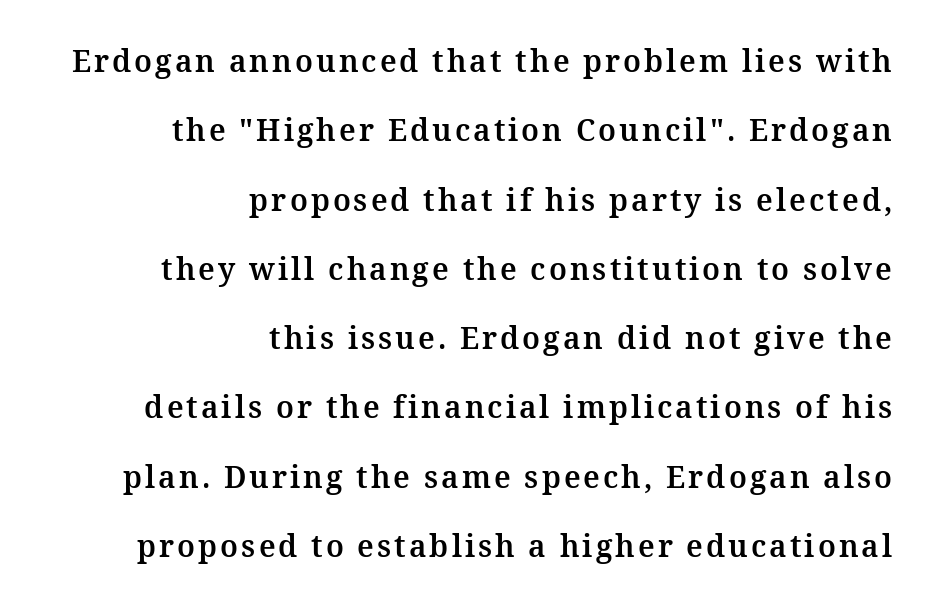
The image shows 30 px serif type, upright; set right-aligned, loose line spacing (2.31x), not underlined; medium stroke contrast and a medium x-height.
